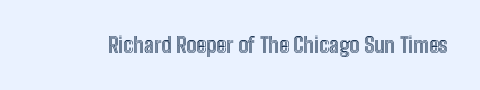
{"italic": "no", "underline": "no", "letter_spacing": "normal", "letter_spacing_em": 0.0, "glyph_px": 21}
